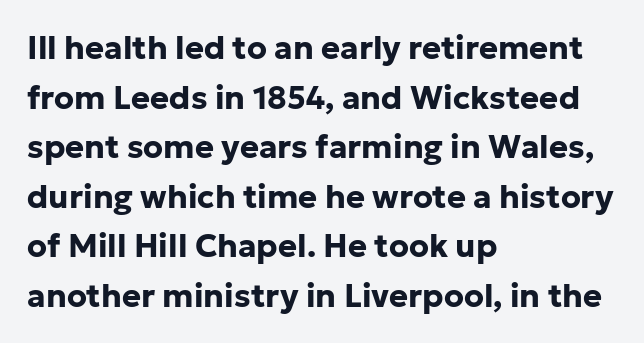
The image shows 32 px bold sans-serif type, upright; set left-aligned, normal line spacing (1.55x), normal letter spacing, not underlined; low stroke contrast and a medium x-height.
